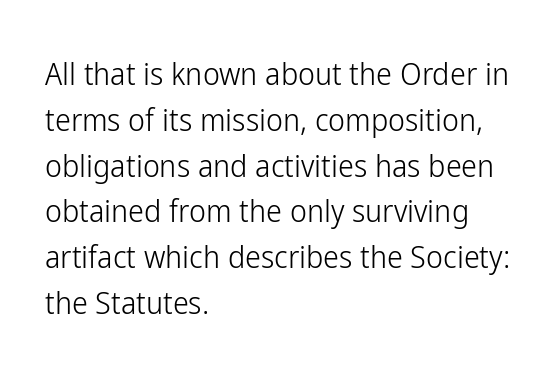
{"serif": "no", "italic": "no", "bold": "no", "weight": "light", "width": "condensed", "stroke_contrast": "low", "x_height": "medium", "monospaced": "no", "underline": "no", "align": "left", "line_spacing": "normal", "line_spacing_ratio": 1.43, "letter_spacing": "normal", "letter_spacing_em": 0.0, "glyph_px": 32}
